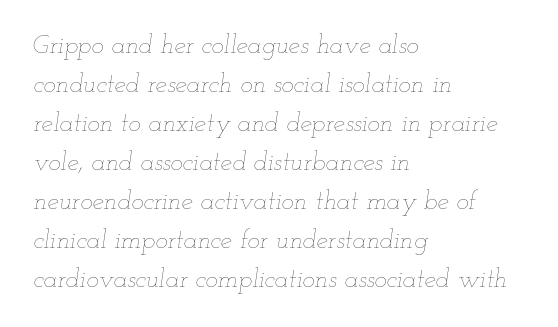
The passage shown is not underscored anywhere. Looking at the ascenders, they clearly lean. Heft: none added — not bold. One-word summary of the alignment: left.
